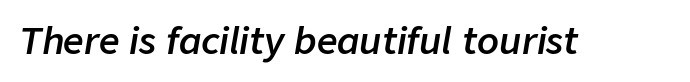
Q: Is the text bold? A: Semi-bold.
Q: Is the text italic (slanted)? A: Yes, it leans right by about 9 degrees.
Q: Is the text underlined? A: No.
Q: Is the spacing between letters normal or unusually wide? A: Normal.
Q: Width (condensed, normal, or wide)? A: Normal.
Q: Stroke contrast? A: Low.
Q: x-height? A: Medium.
Q: Monospaced? A: No.
